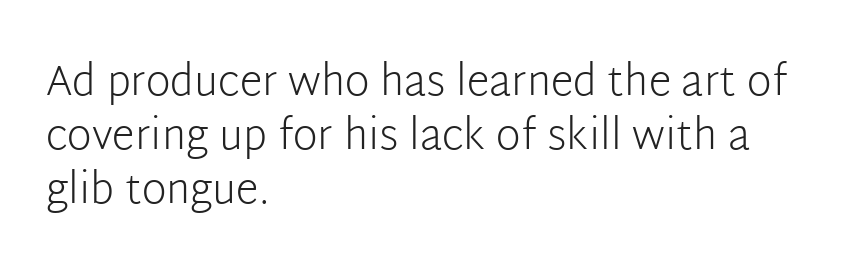
The image shows 42 px light sans-serif type, upright; set left-aligned, normal line spacing (1.29x), normal letter spacing, not underlined; low stroke contrast and a medium x-height.
